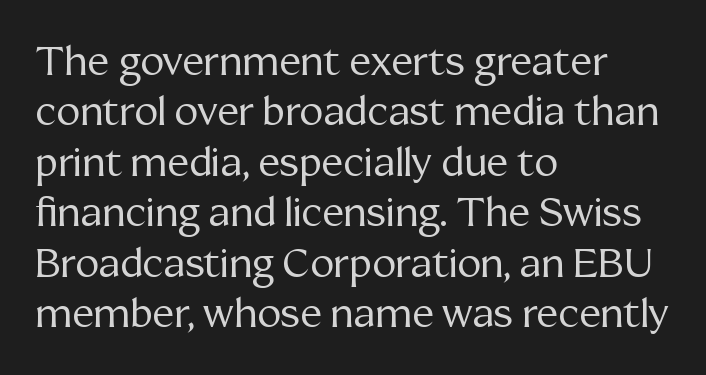
The image shows 40 px regular-weight serif type, upright; set left-aligned, normal line spacing (1.26x), normal letter spacing, not underlined; medium stroke contrast and a medium x-height.
